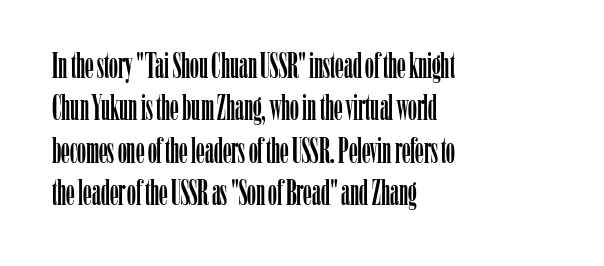
Any mark beneath the type? The region is blank. The axis of the letterforms is exactly vertical. A typesetter would call this proportional, since set widths differ per character. The face used here is seriffed, in the tradition of book romans. Is the block centered? No — it sits flush against the left margin. The rendering keeps characters at their native spacing.
